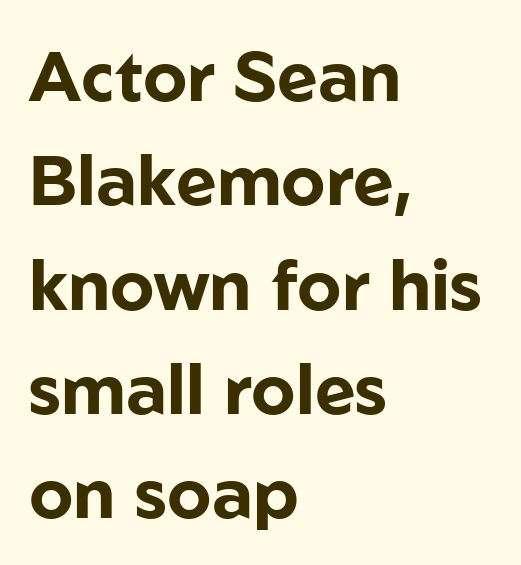
The image shows 70 px bold sans-serif type, upright; set left-aligned, normal line spacing (1.49x), normal letter spacing, not underlined; low stroke contrast and a medium x-height.
